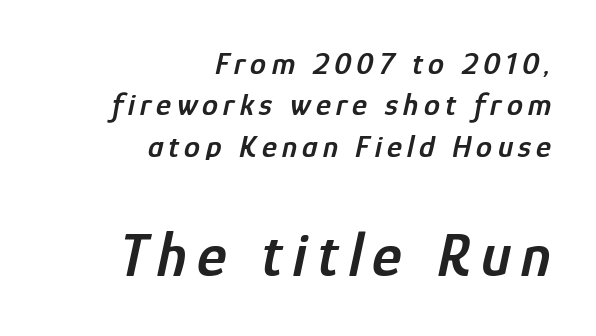
The image shows 63 px semibold, condensed type, italic (leaning right); set right-aligned, normal line spacing (1.29x), not underlined; the second (bottom) block is 1.97x larger; low stroke contrast and a medium x-height.
